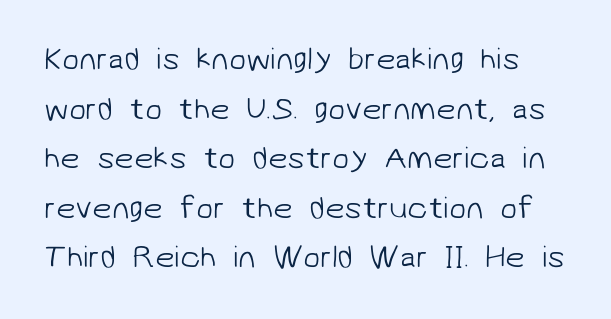
{"serif": "no", "bold": "no", "weight": "light", "width": "normal", "stroke_contrast": "low", "x_height": "medium", "monospaced": "no", "underline": "no", "line_spacing": "normal", "line_spacing_ratio": 1.6, "letter_spacing": "normal", "letter_spacing_em": 0.0, "glyph_px": 31}
